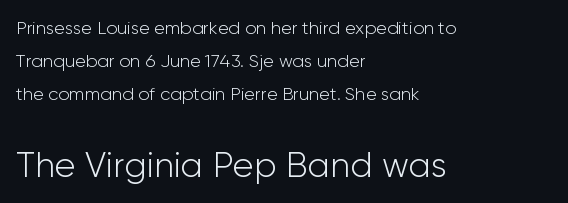
{"serif": "no", "italic": "no", "bold": "no", "weight": "light", "width": "normal", "stroke_contrast": "low", "x_height": "medium", "monospaced": "no", "underline": "no", "align": "left", "line_spacing_ratio": 1.84, "letter_spacing": "normal", "letter_spacing_em": 0.0, "larger_block": "second", "size_ratio": 1.94, "glyph_px": 35}
